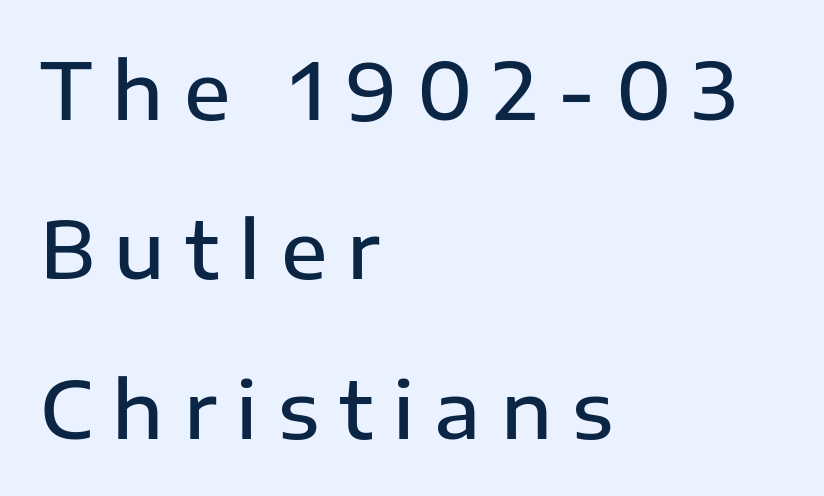
Q: Is the text bold? A: Semi-bold.
Q: Is the text italic (slanted)? A: No, it is upright.
Q: Is the typeface a serif or a sans-serif typeface? A: Sans-serif.
Q: Is the text underlined? A: No.
Q: How is the paragraph aligned? A: Left-aligned.
Q: Is the spacing between letters normal or unusually wide? A: Unusually wide.
Q: Is the spacing between lines tight, normal or loose? A: Loose.
Q: Width (condensed, normal, or wide)? A: Normal.
Q: Stroke contrast? A: Low.
Q: x-height? A: Medium.
Q: Monospaced? A: No.
